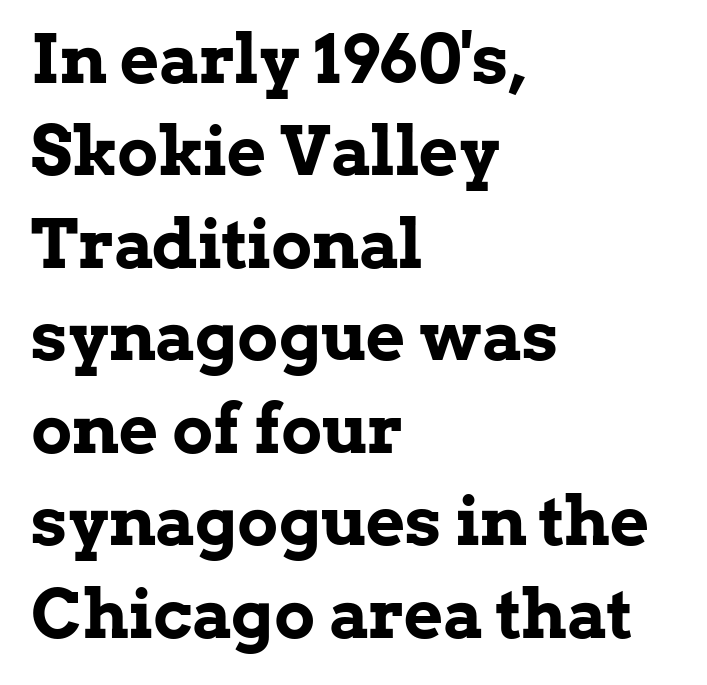
The passage is arranged the way most books set body copy — flush left. Serif or sans? Serif — the stroke terminals have little feet. Note the varied advance widths — an 'i' is clearly narrower than an 'm'. You'd pick this weight for a headline — it's a proper bold. Just letters on the line, the space beneath them empty. There is no visible air inserted between adjacent glyphs.
